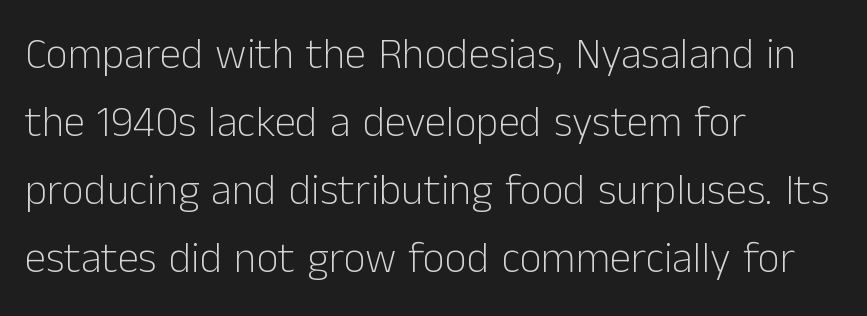
Q: Is the text bold? A: No.
Q: Is the text italic (slanted)? A: No, it is upright.
Q: Is the typeface a serif or a sans-serif typeface? A: Sans-serif.
Q: Is the text underlined? A: No.
Q: How is the paragraph aligned? A: Left-aligned.
Q: Is the spacing between letters normal or unusually wide? A: Normal.
Q: Is the spacing between lines tight, normal or loose? A: Normal.
Q: Width (condensed, normal, or wide)? A: Normal.
Q: Stroke contrast? A: Low.
Q: x-height? A: Medium.
Q: Monospaced? A: No.
